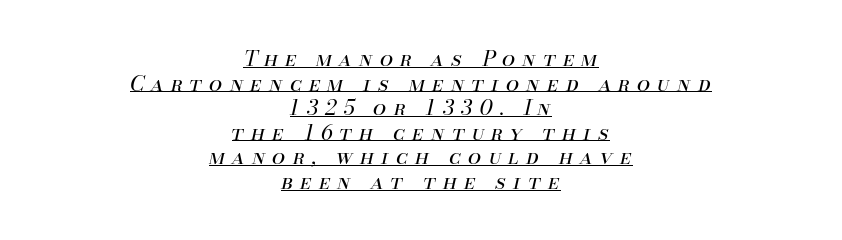
The image shows 21 px text type, italic (leaning right); set centered, line spacing 1.17x, unusually wide letter spacing (+0.35 em), underlined.
